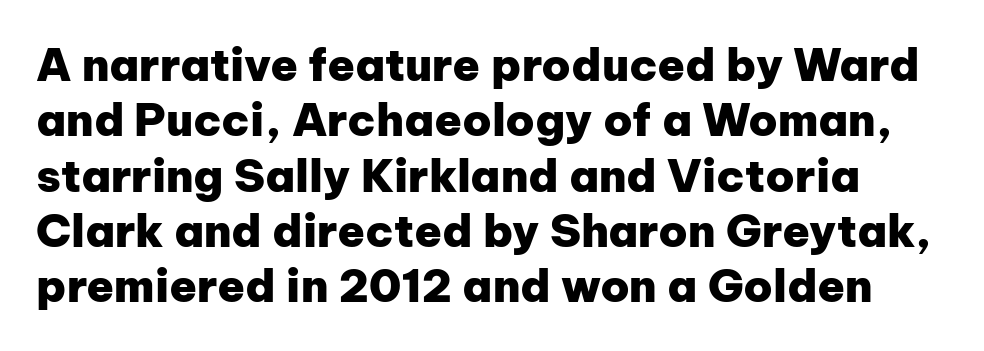
Q: Is the text bold? A: Yes.
Q: Is the text italic (slanted)? A: No, it is upright.
Q: Is the typeface a serif or a sans-serif typeface? A: Sans-serif.
Q: Is the text underlined? A: No.
Q: Is the spacing between letters normal or unusually wide? A: Normal.
Q: Width (condensed, normal, or wide)? A: Normal.
Q: Stroke contrast? A: Low.
Q: x-height? A: Medium.
Q: Monospaced? A: No.
